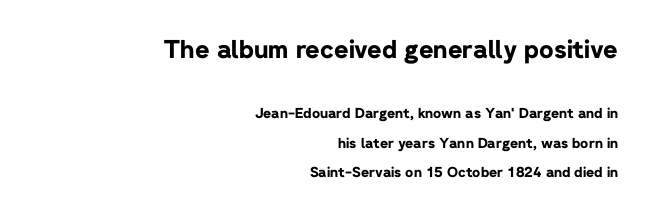
A flush-right, rag-left setting is used for this passage. You can tell it's not italic because the verticals are truly vertical. The face used here has the dense, thick strokes of a bold. How are the letters spaced? Ordinarily, with no added tracking. The space between consecutive lines is lavish.
